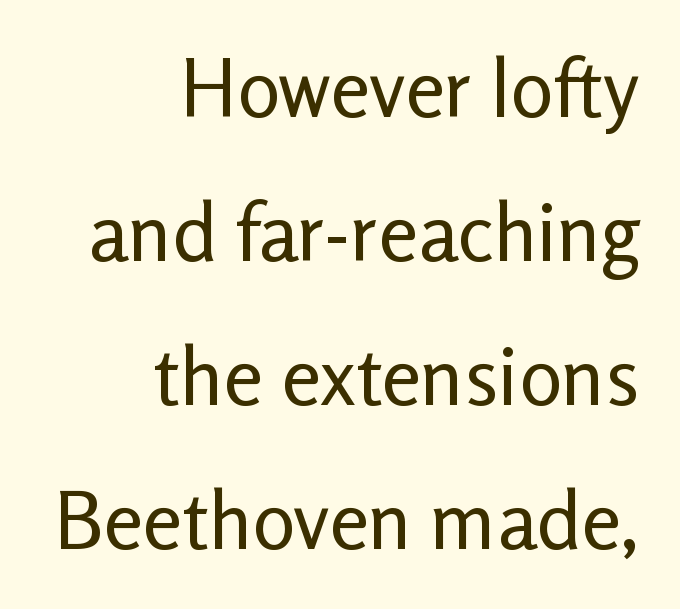
The image shows 80 px regular-weight sans-serif type, upright; set right-aligned, line spacing 1.8x, normal letter spacing, not underlined; low stroke contrast and a medium x-height.
